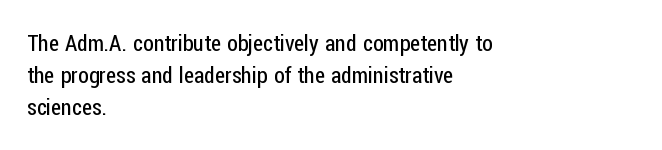
{"italic": "no", "bold": "no", "underline": "no", "align": "left", "line_spacing": "normal", "line_spacing_ratio": 1.46, "letter_spacing": "normal", "letter_spacing_em": 0.0, "glyph_px": 22}
